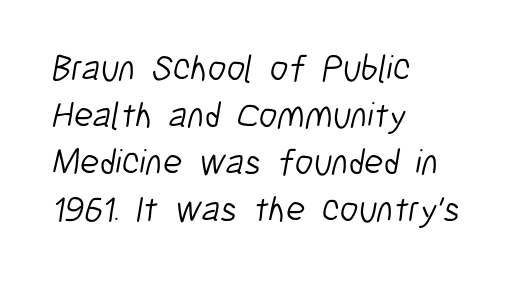
Q: Is the text bold? A: No.
Q: Is the typeface a serif or a sans-serif typeface? A: Sans-serif.
Q: Is the text underlined? A: No.
Q: How is the paragraph aligned? A: Left-aligned.
Q: Is the spacing between letters normal or unusually wide? A: Normal.
Q: Is the spacing between lines tight, normal or loose? A: Normal.
Q: Width (condensed, normal, or wide)? A: Condensed.
Q: Stroke contrast? A: Low.
Q: x-height? A: Medium.
Q: Monospaced? A: No.
